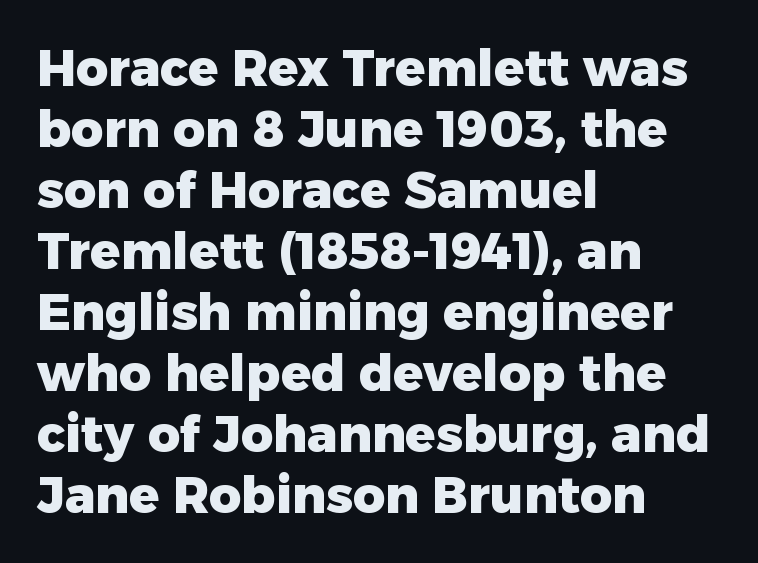
The image shows 50 px heavy sans-serif type, upright; set left-aligned, line spacing 1.22x, normal letter spacing, not underlined; low stroke contrast and a medium x-height.
